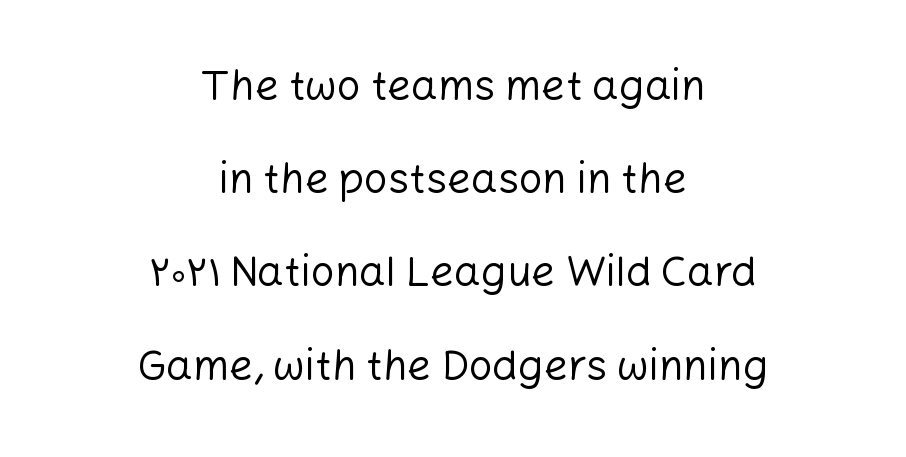
The image shows 42 px regular-weight sans-serif type, upright; set centered, loose line spacing (2.22x), normal letter spacing, not underlined; low stroke contrast and a medium x-height.
